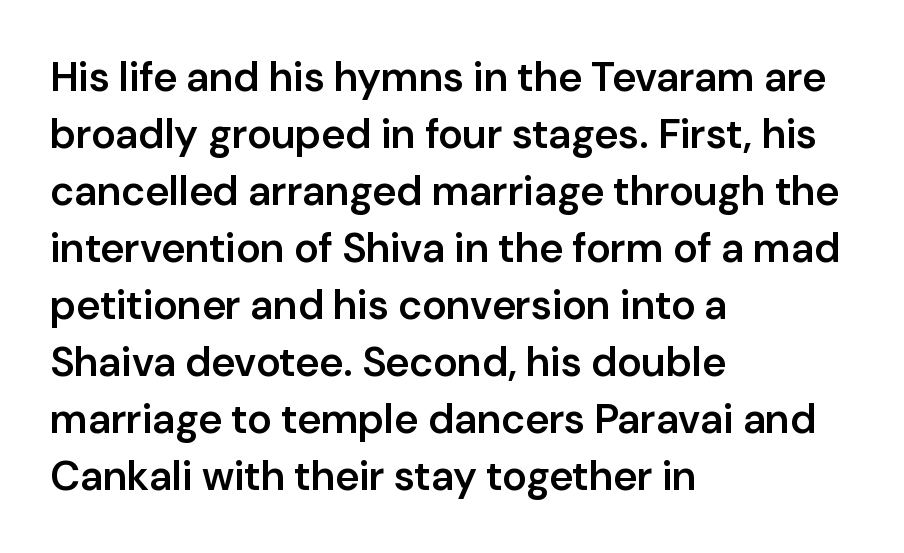
Q: Is the text bold? A: Semi-bold.
Q: Is the text italic (slanted)? A: No, it is upright.
Q: Is the typeface a serif or a sans-serif typeface? A: Sans-serif.
Q: Is the text underlined? A: No.
Q: How is the paragraph aligned? A: Left-aligned.
Q: Is the spacing between letters normal or unusually wide? A: Normal.
Q: Is the spacing between lines tight, normal or loose? A: Normal.
Q: Width (condensed, normal, or wide)? A: Normal.
Q: Stroke contrast? A: Low.
Q: x-height? A: Medium.
Q: Monospaced? A: No.
